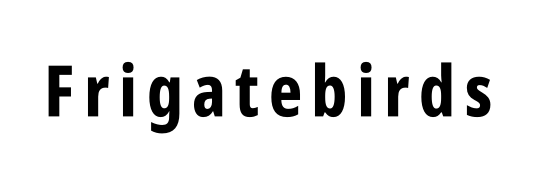
The image shows 71 px bold, condensed sans-serif type, upright; set not underlined; low stroke contrast and a large x-height.
